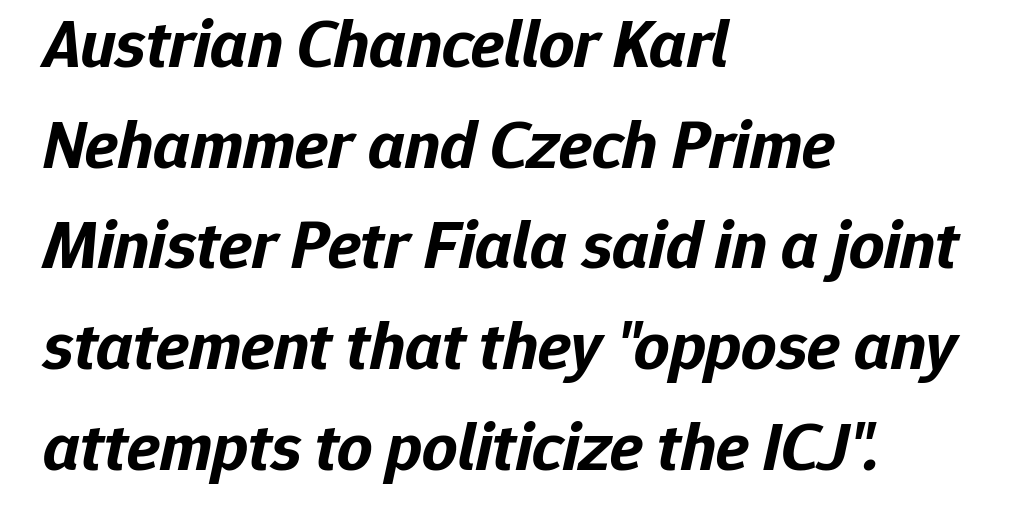
{"italic": "yes", "lean": "right", "slant_degrees": 12, "bold": "yes", "weight": "bold", "width": "normal", "stroke_contrast": "low", "x_height": "medium", "monospaced": "no", "underline": "no", "align": "left", "line_spacing": "normal", "line_spacing_ratio": 1.46, "letter_spacing": "normal", "letter_spacing_em": 0.0, "glyph_px": 69}
